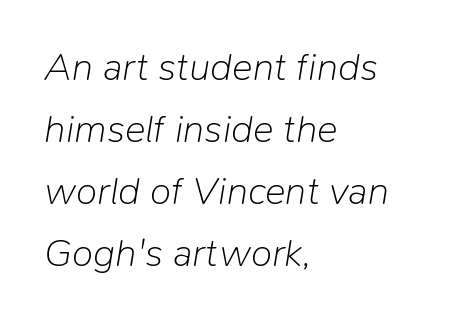
Q: Is the text bold? A: No.
Q: Is the text italic (slanted)? A: Yes, it leans right by about 9 degrees.
Q: Is the text underlined? A: No.
Q: How is the paragraph aligned? A: Left-aligned.
Q: Is the spacing between letters normal or unusually wide? A: Normal.
Q: Is the spacing between lines tight, normal or loose? A: Normal.
Q: Width (condensed, normal, or wide)? A: Normal.
Q: Stroke contrast? A: Low.
Q: x-height? A: Medium.
Q: Monospaced? A: No.
